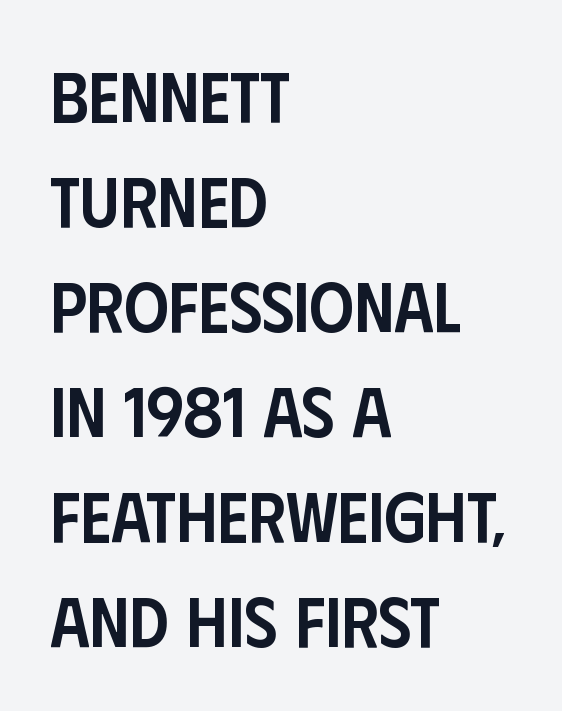
{"serif": "no", "italic": "no", "bold": "semi", "weight": "semibold", "width": "condensed", "stroke_contrast": "low", "x_height": "large", "monospaced": "no", "underline": "no", "align": "left", "line_spacing": "normal", "line_spacing_ratio": 1.5, "letter_spacing": "normal", "letter_spacing_em": 0.0, "glyph_px": 70}
